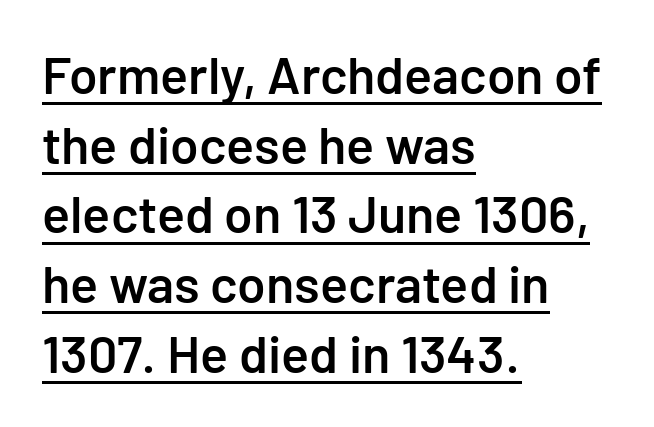
{"serif": "no", "italic": "no", "bold": "semi", "weight": "semibold", "width": "normal", "stroke_contrast": "low", "x_height": "medium", "monospaced": "no", "underline": "yes", "align": "left", "line_spacing": "normal", "line_spacing_ratio": 1.34, "letter_spacing": "normal", "letter_spacing_em": 0.0, "glyph_px": 52}
